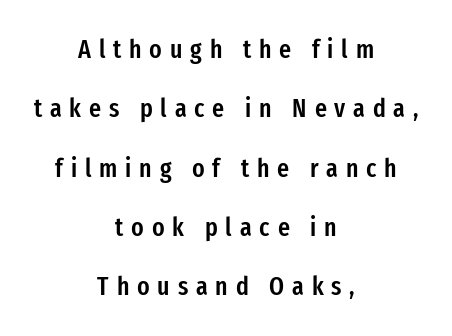
The image shows 26 px text type, upright; set centered, loose line spacing (2.28x), unusually wide letter spacing (+0.3 em), not underlined.
